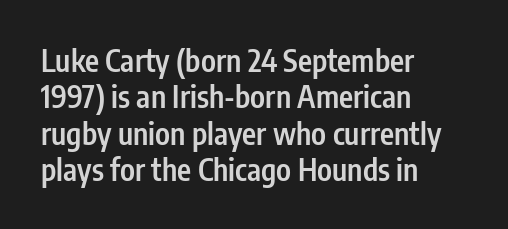
The image shows 30 px semibold, condensed sans-serif type, upright; set left-aligned, line spacing 1.21x, normal letter spacing, not underlined; low stroke contrast and a medium x-height.
